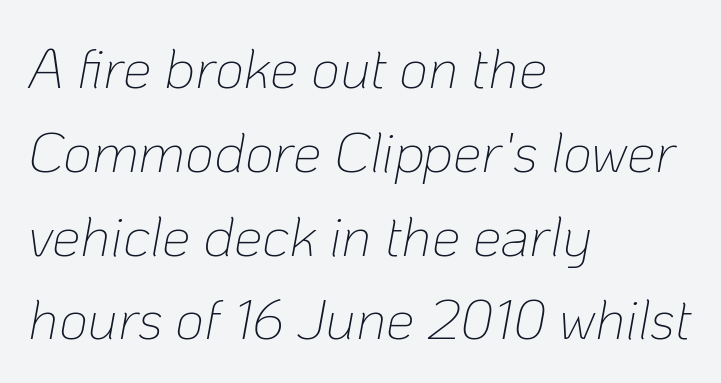
The image shows 57 px thin type, italic (leaning right); set left-aligned, normal line spacing (1.47x), normal letter spacing, not underlined; low stroke contrast and a medium x-height.
